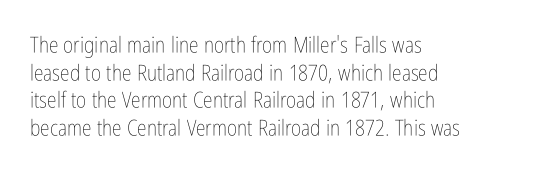
The image shows 22 px text type, upright; set left-aligned, normal line spacing (1.26x), normal letter spacing, not underlined.
